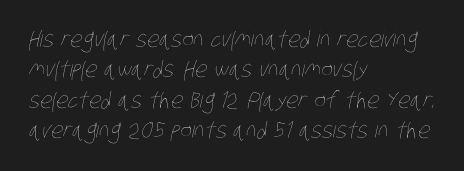
These lines sit exactly where default settings would place them. Summary of weight: not heavy and not bold. Each word holds together tightly as a unit, with standard inter-letter gaps. Anything drawn beneath the words? Only blank space. Compared with a centered layout, this one pins lines to the left instead.
